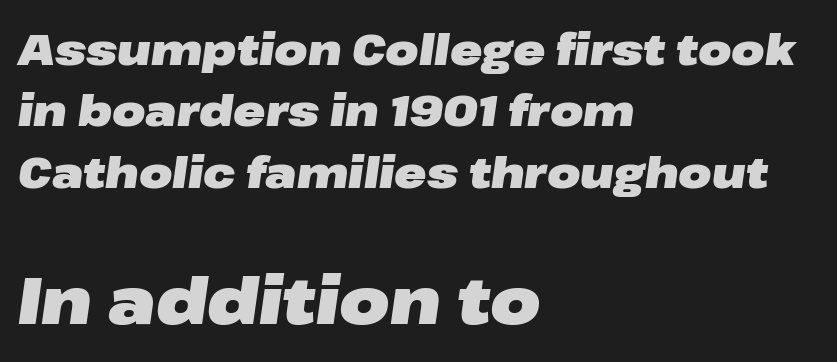
The image shows 65 px heavy, wide type, italic (leaning right); set left-aligned, normal line spacing (1.43x), normal letter spacing, not underlined; the second (bottom) block is 1.51x larger; low stroke contrast and a medium x-height.
